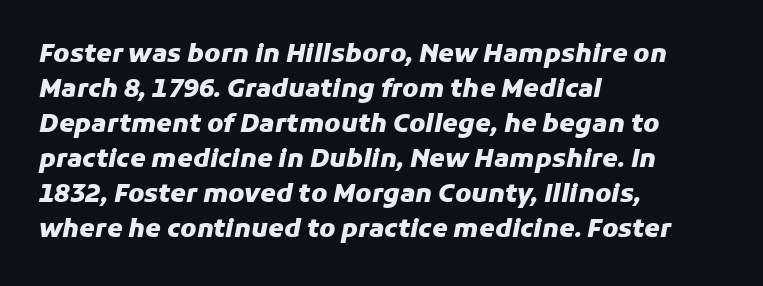
The image shows 25 px bold type, italic (leaning right); set left-aligned, normal line spacing (1.4x), normal letter spacing, not underlined.
